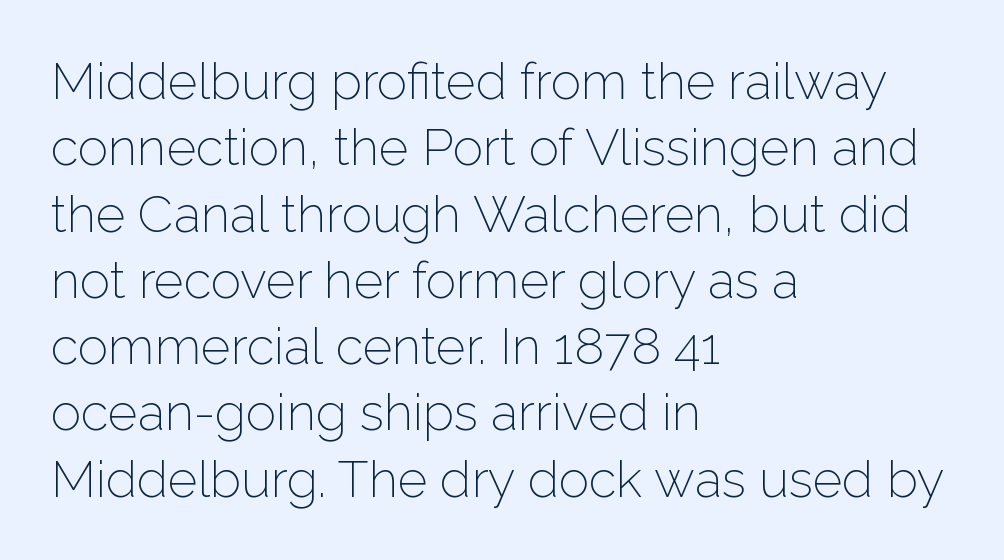
{"serif": "no", "italic": "no", "bold": "no", "weight": "light", "width": "normal", "stroke_contrast": "low", "x_height": "medium", "monospaced": "no", "underline": "no", "align": "left", "line_spacing": "normal", "line_spacing_ratio": 1.3, "letter_spacing": "normal", "letter_spacing_em": 0.0, "glyph_px": 51}
